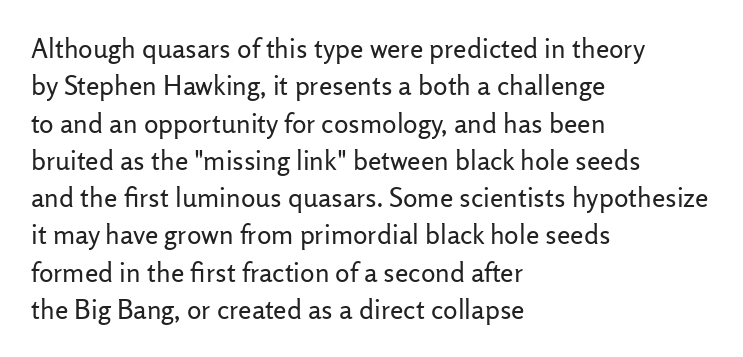
Q: Is the text bold? A: No.
Q: Is the text italic (slanted)? A: No, it is upright.
Q: Is the text underlined? A: No.
Q: How is the paragraph aligned? A: Left-aligned.
Q: Is the spacing between letters normal or unusually wide? A: Normal.
Q: Is the spacing between lines tight, normal or loose? A: Normal.
